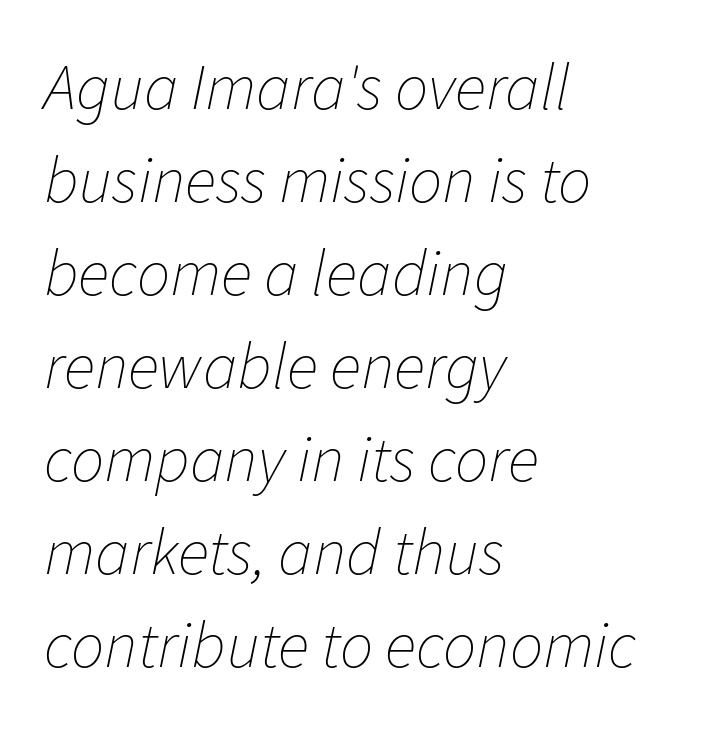
Q: Is the text bold? A: No.
Q: Is the text italic (slanted)? A: Yes, it leans right by about 11 degrees.
Q: Is the text underlined? A: No.
Q: How is the paragraph aligned? A: Left-aligned.
Q: Is the spacing between letters normal or unusually wide? A: Normal.
Q: Is the spacing between lines tight, normal or loose? A: Normal.
Q: Width (condensed, normal, or wide)? A: Normal.
Q: Stroke contrast? A: Low.
Q: x-height? A: Medium.
Q: Monospaced? A: No.
